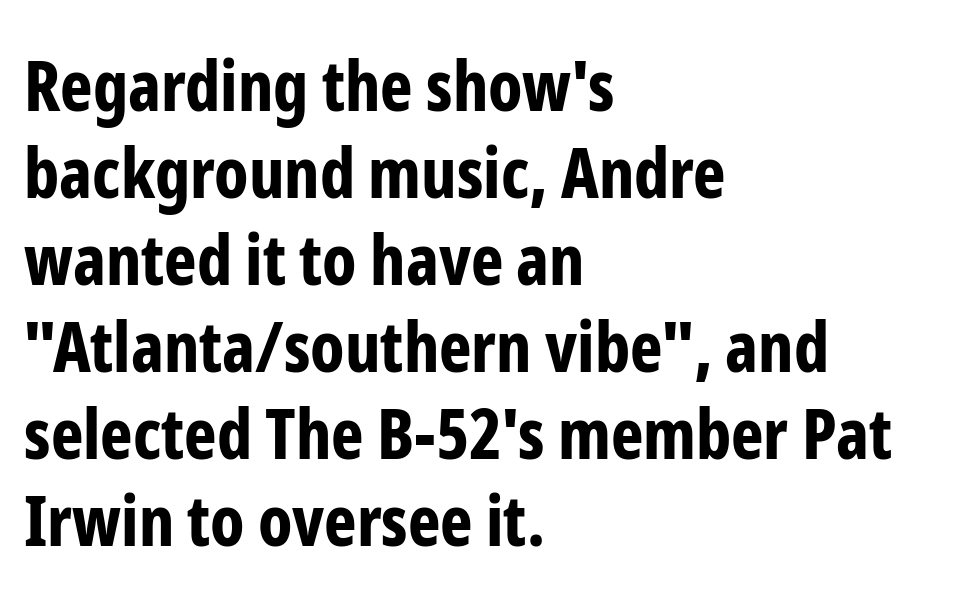
The image shows 69 px bold, condensed sans-serif type, upright; set left-aligned, normal line spacing (1.26x), normal letter spacing, not underlined; low stroke contrast and a medium x-height.
